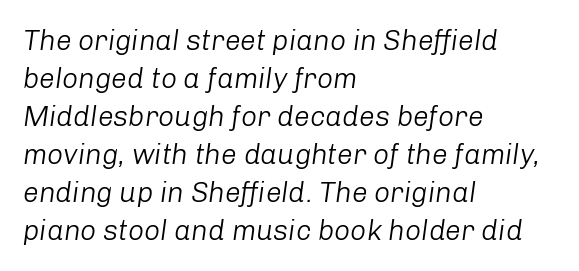
Q: Is the text bold? A: No.
Q: Is the text italic (slanted)? A: Yes, it leans right by about 8 degrees.
Q: Is the text underlined? A: No.
Q: How is the paragraph aligned? A: Left-aligned.
Q: Is the spacing between letters normal or unusually wide? A: Normal.
Q: Is the spacing between lines tight, normal or loose? A: Normal.
Q: Width (condensed, normal, or wide)? A: Normal.
Q: Stroke contrast? A: Low.
Q: x-height? A: Medium.
Q: Monospaced? A: No.
